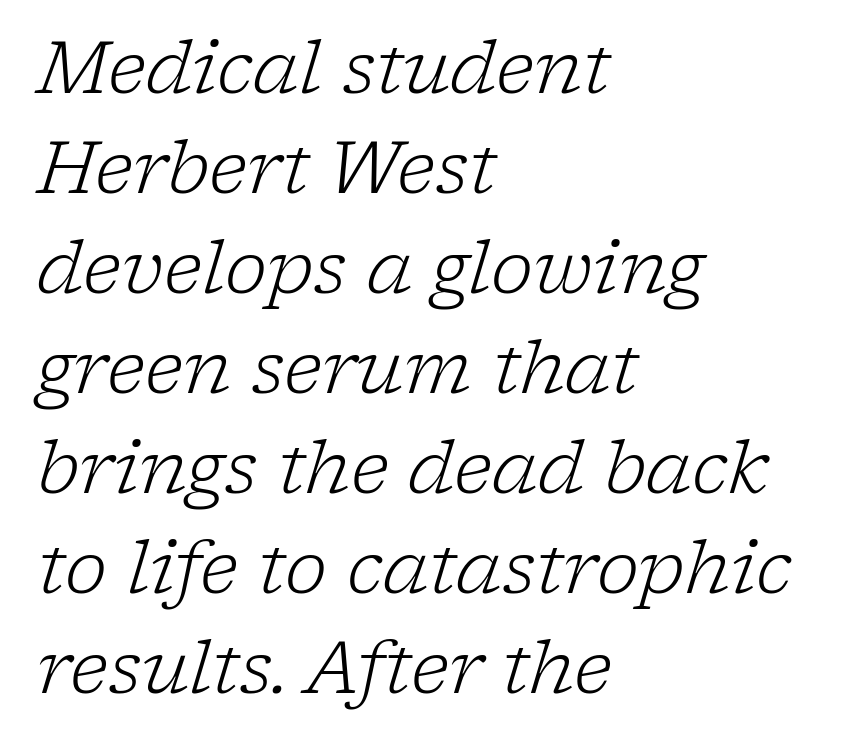
The image shows 72 px light serif type, italic (leaning right); set left-aligned, normal line spacing (1.39x), normal letter spacing, not underlined; low stroke contrast and a medium x-height.
